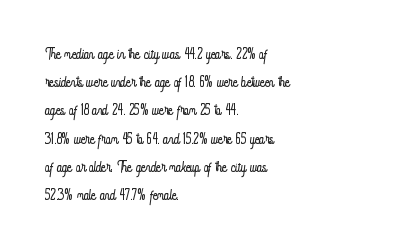
{"bold": "no", "underline": "no", "align": "left", "line_spacing": "normal", "line_spacing_ratio": 1.41, "letter_spacing": "normal", "letter_spacing_em": 0.0, "glyph_px": 20}
